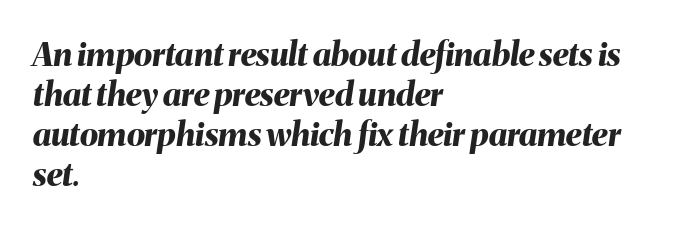
Q: Is the text bold? A: Yes.
Q: Is the text italic (slanted)? A: Yes, it leans right by about 8 degrees.
Q: Is the text underlined? A: No.
Q: How is the paragraph aligned? A: Left-aligned.
Q: Is the spacing between letters normal or unusually wide? A: Normal.
Q: Width (condensed, normal, or wide)? A: Normal.
Q: Stroke contrast? A: Medium.
Q: x-height? A: Medium.
Q: Monospaced? A: No.
